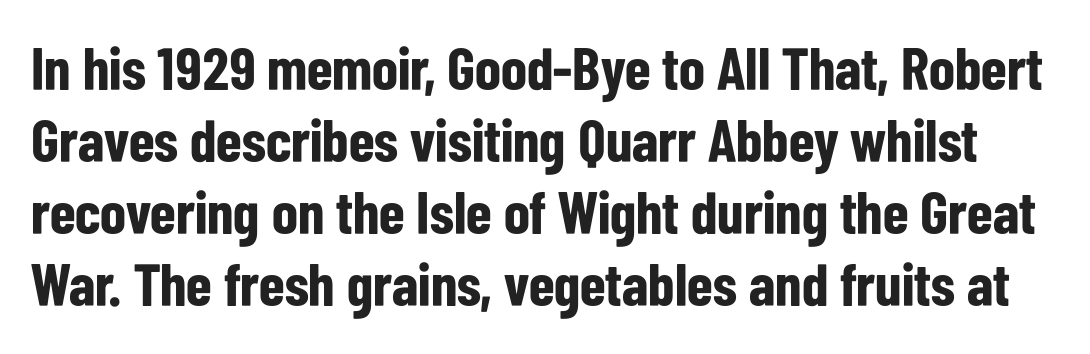
The face used here is proportionally spaced, like ordinary book or web type. Italic: no, the glyphs are upright roman. How heavy is the stroke? Heavy — this is a bold. The letters carry no serifs — their stems end cleanly without finishing strokes. Spacing between characters is what you'd get straight out of the box.
